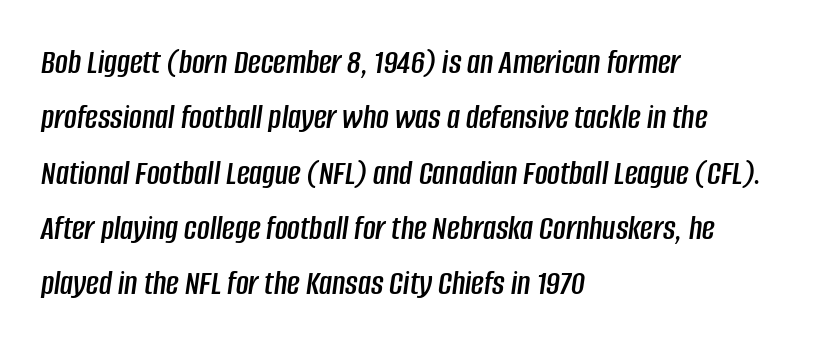
If you drew a line through each stem, it would be angled. Students, note that the glyphs here touch the page at normal intervals. Has an underline been added? It has not. The rendering anchors every line to the left-hand side.
